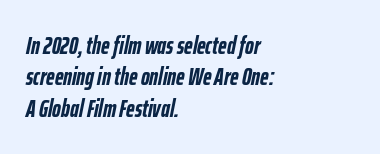
Q: Is the text bold? A: Yes.
Q: Is the text italic (slanted)? A: Yes, it leans right by about 12 degrees.
Q: Is the text underlined? A: No.
Q: How is the paragraph aligned? A: Left-aligned.
Q: Is the spacing between letters normal or unusually wide? A: Normal.
Q: Is the spacing between lines tight, normal or loose? A: Normal.
